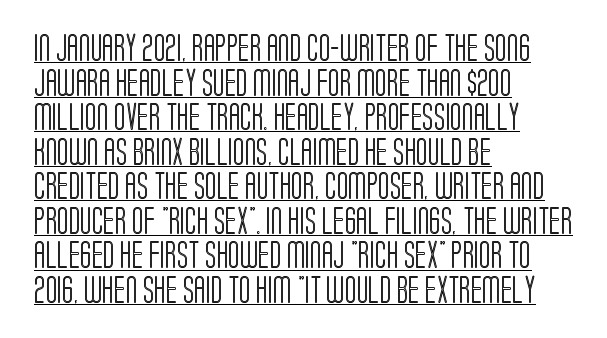
{"italic": "no", "underline": "yes", "align": "left", "line_spacing": "normal", "line_spacing_ratio": 1.28, "letter_spacing": "normal", "letter_spacing_em": 0.0, "glyph_px": 27}
